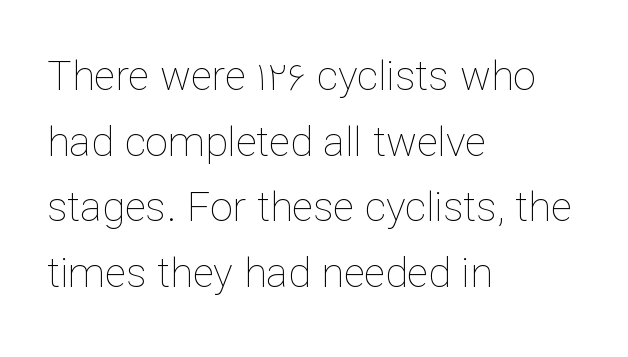
{"italic": "no", "bold": "no", "weight": "thin", "width": "normal", "stroke_contrast": "low", "x_height": "medium", "monospaced": "no", "underline": "no", "align": "left", "line_spacing": "normal", "line_spacing_ratio": 1.6, "letter_spacing": "normal", "letter_spacing_em": 0.0, "glyph_px": 41}
